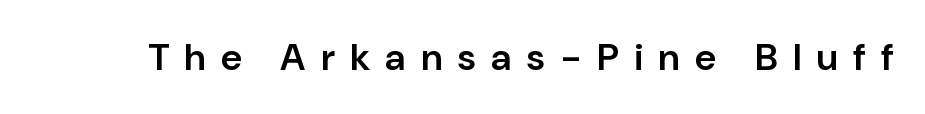
These words are printed semibold, heavier than regular yet not bold. Notice how the stems are strictly vertical — no italics here. The space beneath each line is pristine and unruled. The line texture is sparse and dotted thanks to wide tracking.
